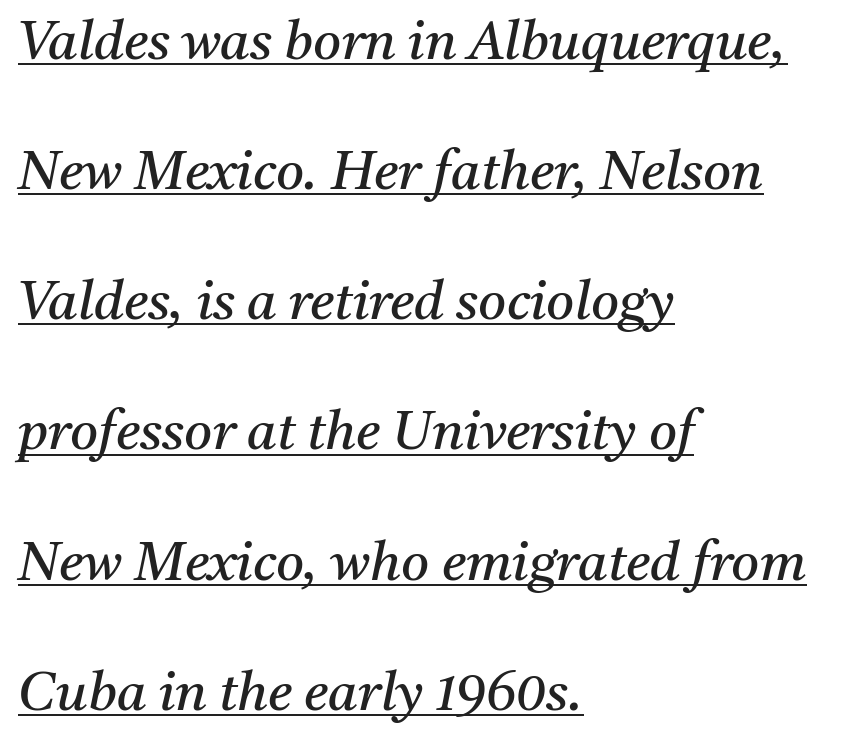
The image shows 54 px regular-weight serif type, italic (leaning right); set left-aligned, loose line spacing (2.41x), normal letter spacing, underlined; medium stroke contrast and a medium x-height.
